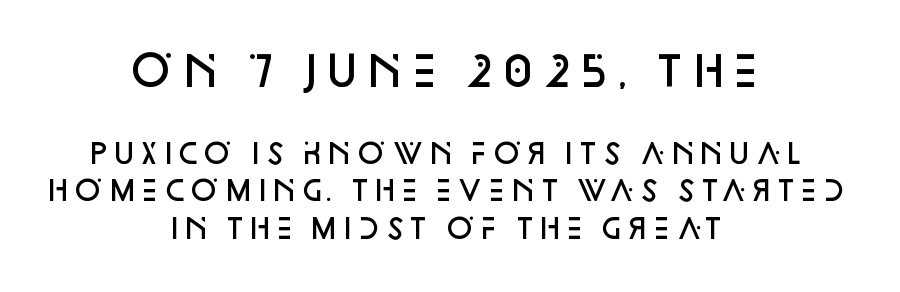
This rendering uses center alignment, leaving both contours irregular but symmetric. These two chunks differ in scale, with the top chunk taking the larger measure. A bit beefed up — I'd call it semibold rather than bold. The type family on display is of the sans-serif kind.
